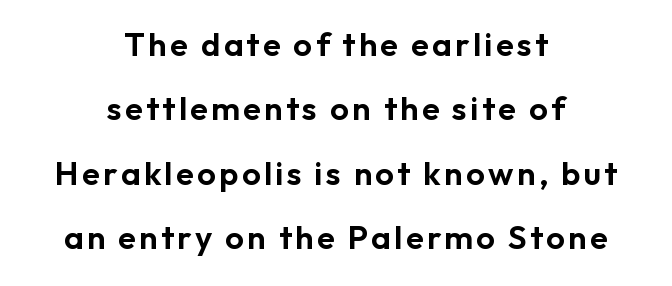
Q: Is the text italic (slanted)? A: No, it is upright.
Q: Is the typeface a serif or a sans-serif typeface? A: Sans-serif.
Q: Is the text underlined? A: No.
Q: How is the paragraph aligned? A: Centered.
Q: Is the spacing between lines tight, normal or loose? A: Loose.
Q: Width (condensed, normal, or wide)? A: Normal.
Q: Stroke contrast? A: Low.
Q: x-height? A: Medium.
Q: Monospaced? A: No.
